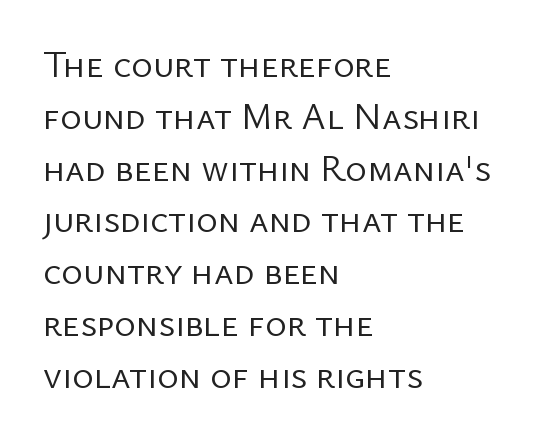
These lines keep a tight, regular rhythm from letter to letter. No feet cap the strokes, marking this as sans-serif type. The passage shown is typed in a proportional face where columns would drift. Weight class: somewhere from thin through regular. The rendering anchors every line to the left-hand side. Nobody drew a line under any word here.
